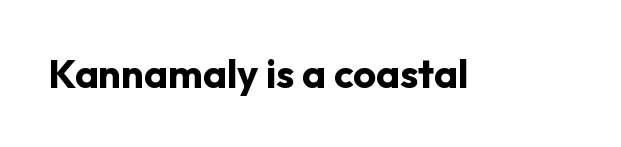
Q: Is the text bold? A: Yes.
Q: Is the text italic (slanted)? A: No, it is upright.
Q: Is the typeface a serif or a sans-serif typeface? A: Sans-serif.
Q: Is the text underlined? A: No.
Q: Is the spacing between letters normal or unusually wide? A: Normal.
Q: Width (condensed, normal, or wide)? A: Normal.
Q: Stroke contrast? A: Low.
Q: x-height? A: Medium.
Q: Monospaced? A: No.
